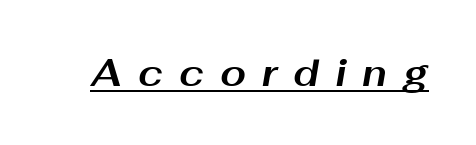
{"italic": "yes", "lean": "right", "slant_degrees": 10, "bold": "yes", "weight": "bold", "width": "wide", "stroke_contrast": "medium", "x_height": "medium", "monospaced": "no", "underline": "yes", "letter_spacing": "wide", "letter_spacing_em": 0.43, "glyph_px": 37}
